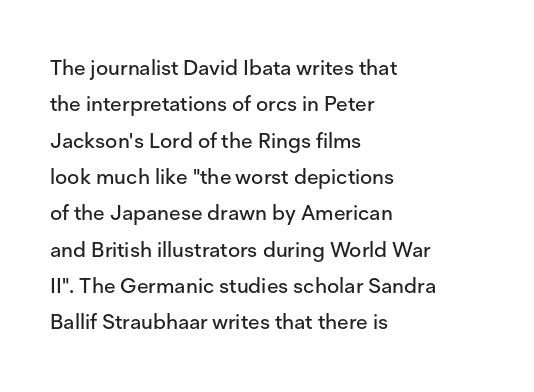
No word sits above an underline. This is the regular roman posture of the typeface. Nothing unusual about the tracking: characters are spaced as the font intends. Teacher's note: observe the even left margin — that is flush-left alignment.
